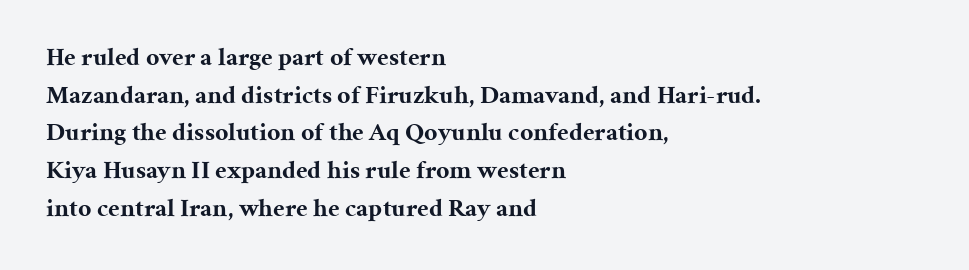
On the weight axis this lands at bold, roughly 700. Words float on clear page, feet unadorned. Interline gaps are of average width in this sample. The rendering keeps characters at their native spacing. In terms of posture, this sample is upright.
